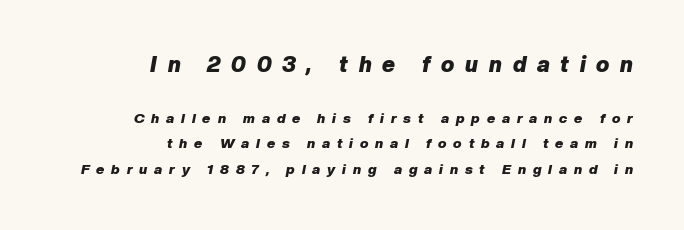
The image shows 22 px bold type, italic (leaning right); set right-aligned, line spacing 1.83x, unusually wide letter spacing (+0.49 em), not underlined; the first (top) block is 1.57x larger.
